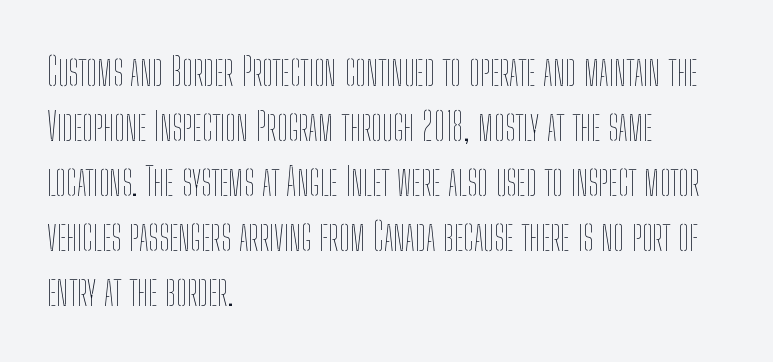
The image shows 39 px thin, condensed type, upright; set left-aligned, normal line spacing (1.41x), normal letter spacing, not underlined; low stroke contrast and a medium x-height.
